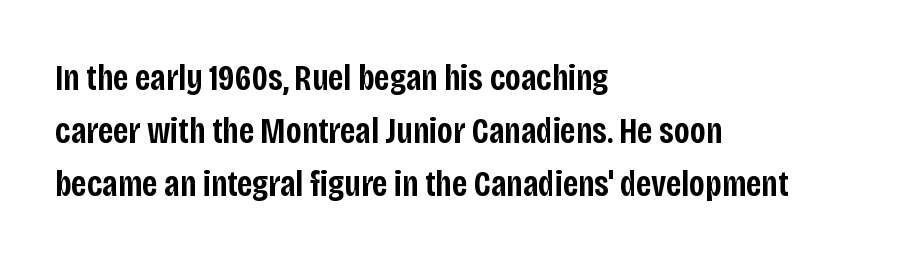
Think of a printed novel: that variable character pitch is what you see here. These lines are set flush left with a ragged right edge. Only glyphs here, with clear space below each row. What stands out about the letter spacing? Nothing — it is the standard amount. Is there any slant? The stems are plumb. The letters are semibold — heavier than regular but short of a full bold.
